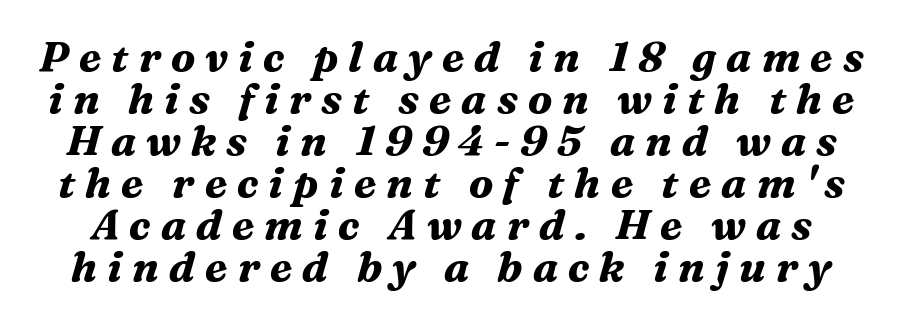
The image shows 42 px bold serif type, italic (leaning right); set tight line spacing (1.0x), unusually wide letter spacing (+0.24 em), not underlined; medium stroke contrast and a medium x-height.
